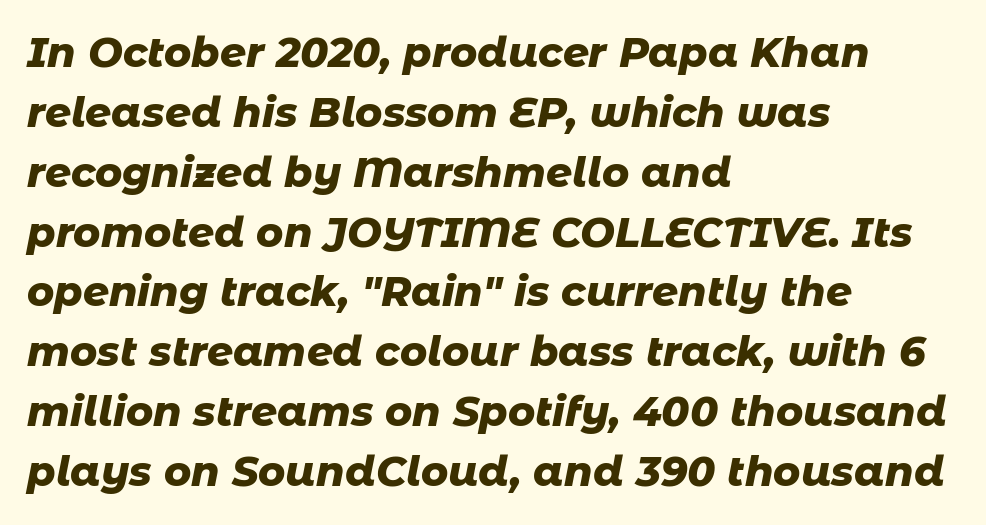
{"italic": "yes", "lean": "right", "slant_degrees": 11, "bold": "yes", "weight": "heavy", "width": "normal", "stroke_contrast": "low", "x_height": "medium", "monospaced": "no", "underline": "no", "align": "left", "line_spacing": "normal", "line_spacing_ratio": 1.46, "letter_spacing": "normal", "letter_spacing_em": 0.0, "glyph_px": 41}
